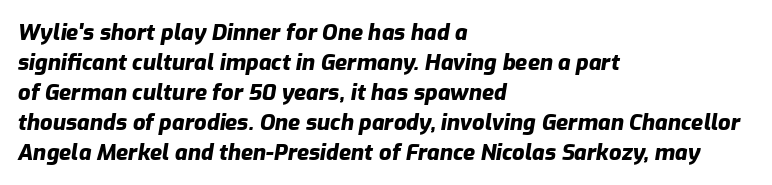
The characters look thick and weighty, a clear bold. The gap between lines stays unmarked. The rag falls on the right side of this text block. Is the letter spacing exaggerated? No — it looks like the ordinary default. This sample keeps an unexceptional amount of space between lines.
